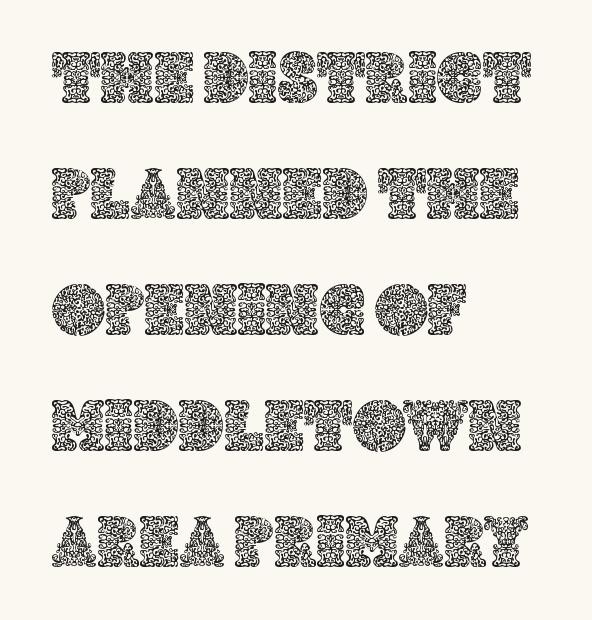
The image shows 73 px text type, upright; set left-aligned, normal line spacing (1.59x), normal letter spacing, not underlined; a large x-height.
